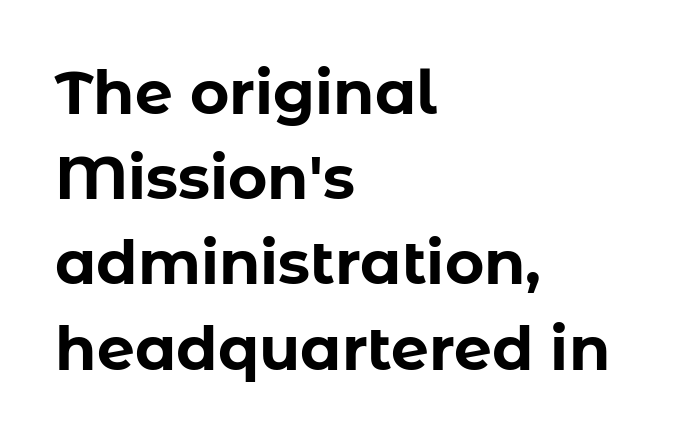
Q: Is the text bold? A: Yes.
Q: Is the text italic (slanted)? A: No, it is upright.
Q: Is the typeface a serif or a sans-serif typeface? A: Sans-serif.
Q: Is the text underlined? A: No.
Q: How is the paragraph aligned? A: Left-aligned.
Q: Is the spacing between letters normal or unusually wide? A: Normal.
Q: Is the spacing between lines tight, normal or loose? A: Normal.
Q: Width (condensed, normal, or wide)? A: Normal.
Q: Stroke contrast? A: Low.
Q: x-height? A: Medium.
Q: Monospaced? A: No.
